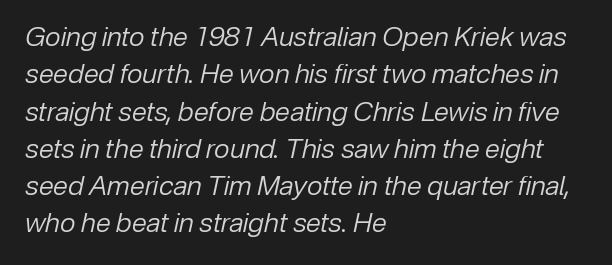
Q: Is the text bold? A: No.
Q: Is the text italic (slanted)? A: Yes, it leans right by about 12 degrees.
Q: Is the text underlined? A: No.
Q: How is the paragraph aligned? A: Left-aligned.
Q: Is the spacing between letters normal or unusually wide? A: Normal.
Q: Is the spacing between lines tight, normal or loose? A: Normal.
